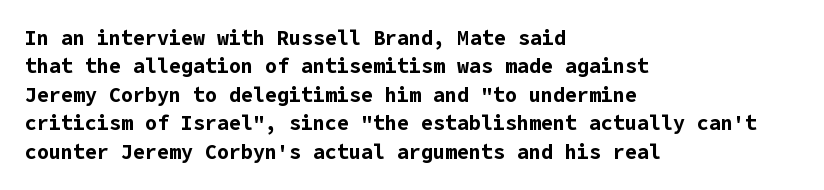
Q: Is the text bold? A: Yes.
Q: Is the text italic (slanted)? A: No, it is upright.
Q: Is the text underlined? A: No.
Q: How is the paragraph aligned? A: Left-aligned.
Q: Is the spacing between letters normal or unusually wide? A: Normal.
Q: Is the spacing between lines tight, normal or loose? A: Normal.
